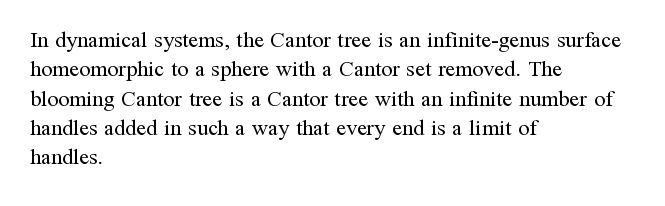
Caption: face not bold, strokes unweighted. Whoever set this chose a conventional vertical rhythm. This sample uses plain, unmodified letter spacing. The lettering stays uniformly vertical, giving the passage a roman look. Rule under the text: the space is simply empty.
